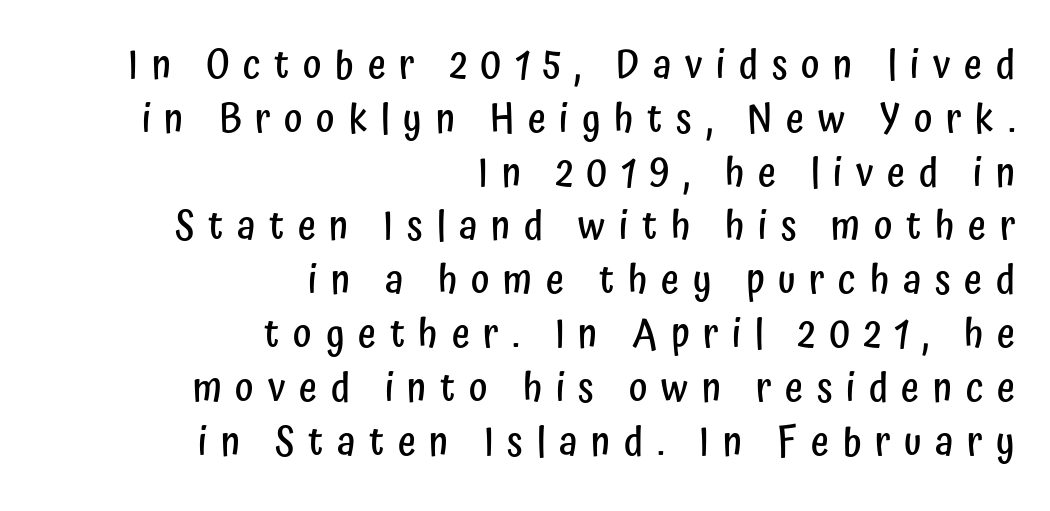
No word sits above an underline. Here the designer chose a conventional face with non-uniform glyph widths. Substantial extra tracking has been applied to these lines. The sample has been set in demibold, a notch under bold. The lettering stays uniformly vertical, giving the passage a roman look.
